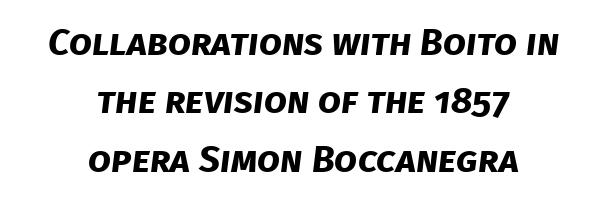
{"serif": "no", "bold": "yes", "weight": "bold", "width": "normal", "stroke_contrast": "low", "x_height": "large", "monospaced": "no", "underline": "no", "align": "center", "line_spacing": "normal", "line_spacing_ratio": 1.58, "letter_spacing": "normal", "letter_spacing_em": 0.0, "glyph_px": 37}
